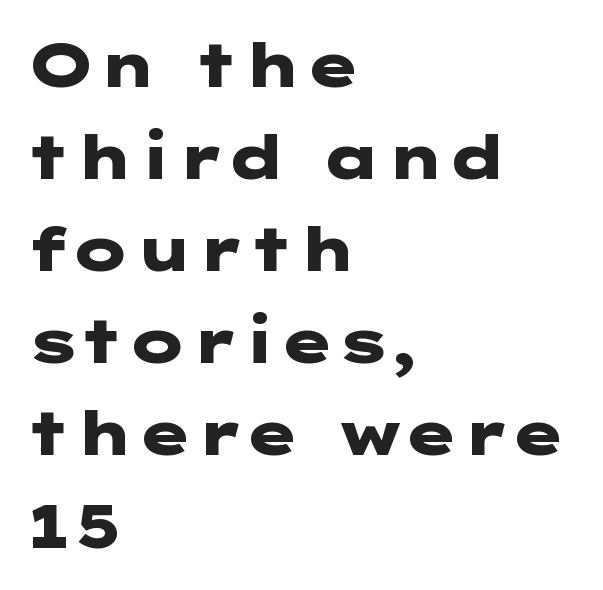
{"serif": "no", "italic": "no", "bold": "yes", "weight": "heavy", "width": "wide", "stroke_contrast": "low", "x_height": "medium", "underline": "no", "align": "left", "line_spacing": "normal", "line_spacing_ratio": 1.51, "letter_spacing": "normal", "letter_spacing_em": 0.0, "glyph_px": 61}
